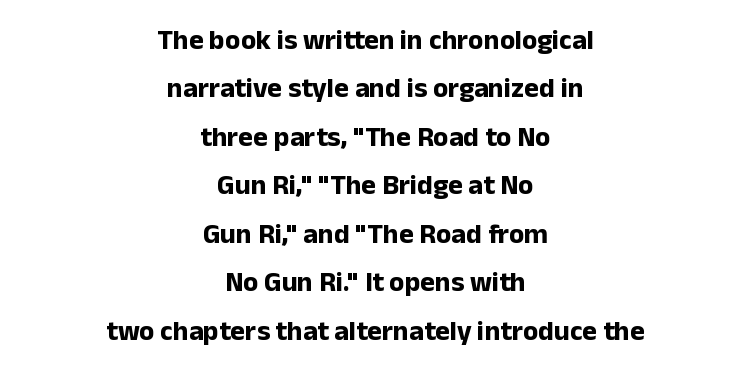
Serifs: no, the terminals of the letterforms are clean. This is roman type, the default non-slanted kind. A centered setting, common on invitations and titles, is used for this passage. Type without underlining. There is no visible air inserted between adjacent glyphs.
